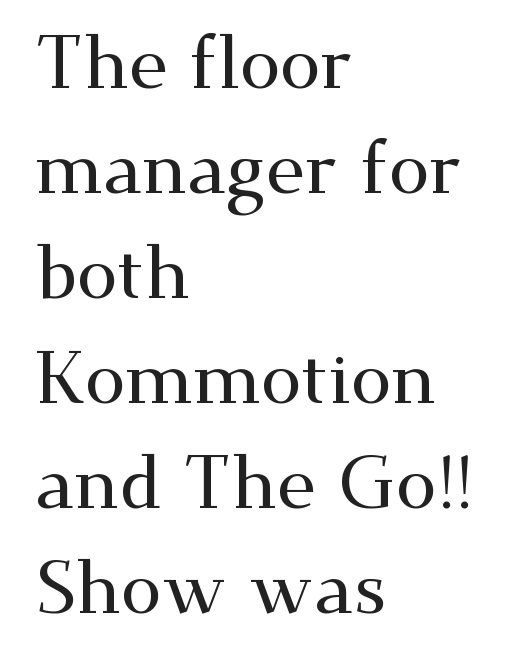
Q: Is the text italic (slanted)? A: No, it is upright.
Q: Is the typeface a serif or a sans-serif typeface? A: Serif.
Q: Is the text underlined? A: No.
Q: How is the paragraph aligned? A: Left-aligned.
Q: Is the spacing between letters normal or unusually wide? A: Normal.
Q: Is the spacing between lines tight, normal or loose? A: Normal.
Q: Width (condensed, normal, or wide)? A: Wide.
Q: Stroke contrast? A: Medium.
Q: x-height? A: Small.
Q: Monospaced? A: No.
